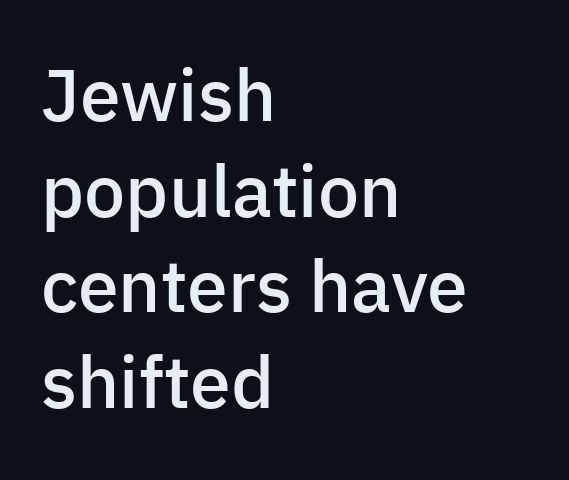
{"serif": "no", "italic": "no", "bold": "semi", "weight": "semibold", "width": "normal", "stroke_contrast": "low", "x_height": "medium", "monospaced": "no", "underline": "no", "align": "left", "line_spacing": "normal", "line_spacing_ratio": 1.31, "letter_spacing": "normal", "letter_spacing_em": 0.0, "glyph_px": 73}
